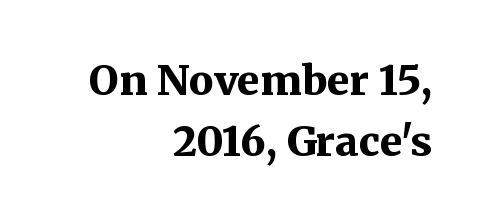
Which margin do the lines hug? The right one — the left edge is uneven. Regarding serifs, this sample has them. The zone under the glyphs is completely vacant. The letters advance in unequal steps, a hallmark of proportional type. Heavy-handed strokes throughout: this text is bold. Posture: upright roman.
